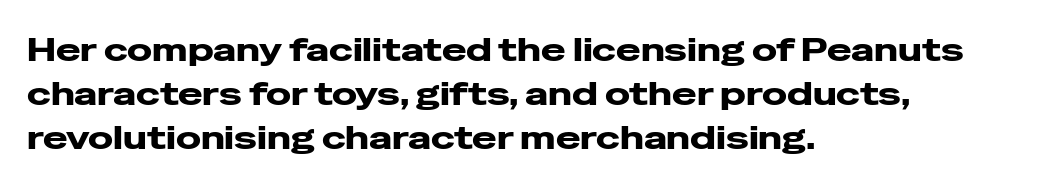
The image shows 33 px wide sans-serif type, upright; set left-aligned, normal line spacing (1.34x), normal letter spacing, not underlined; low stroke contrast and a medium x-height.
